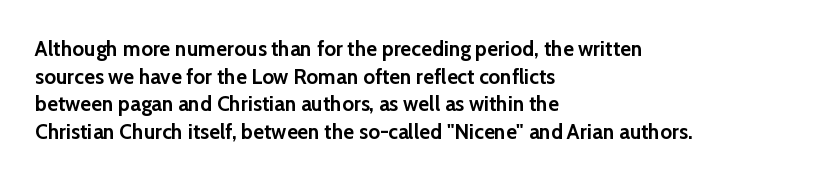
{"italic": "no", "bold": "yes", "underline": "no", "align": "left", "line_spacing": "normal", "line_spacing_ratio": 1.31, "letter_spacing": "normal", "letter_spacing_em": 0.0, "glyph_px": 21}
